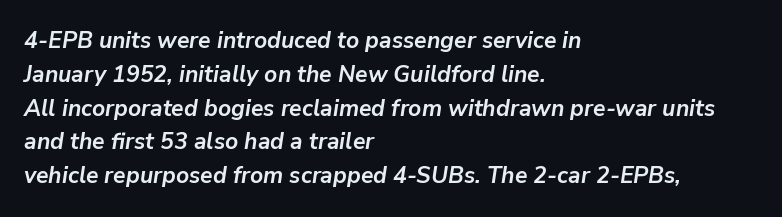
The image shows 23 px bold type, italic (leaning right); set left-aligned, normal line spacing (1.47x), normal letter spacing, not underlined.
